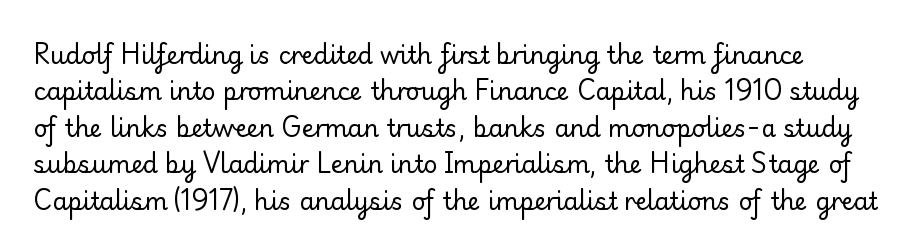
Q: Is the text bold? A: No.
Q: Is the text italic (slanted)? A: No, it is upright.
Q: Is the text underlined? A: No.
Q: Is the spacing between letters normal or unusually wide? A: Normal.
Q: Is the spacing between lines tight, normal or loose? A: Normal.
